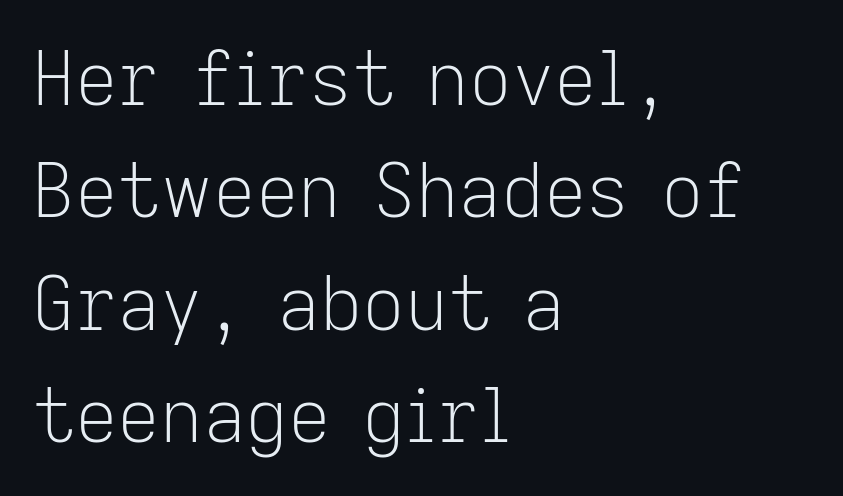
The image shows 74 px light sans-serif type, upright; set left-aligned, normal line spacing (1.52x), normal letter spacing, not underlined; low stroke contrast and a medium x-height.
